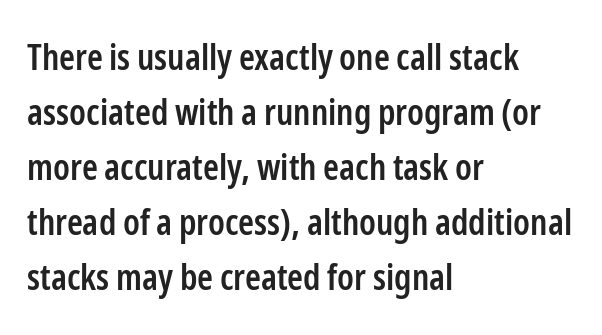
The image shows 36 px semibold, condensed sans-serif type, upright; set left-aligned, normal line spacing (1.53x), normal letter spacing, not underlined; low stroke contrast and a medium x-height.
